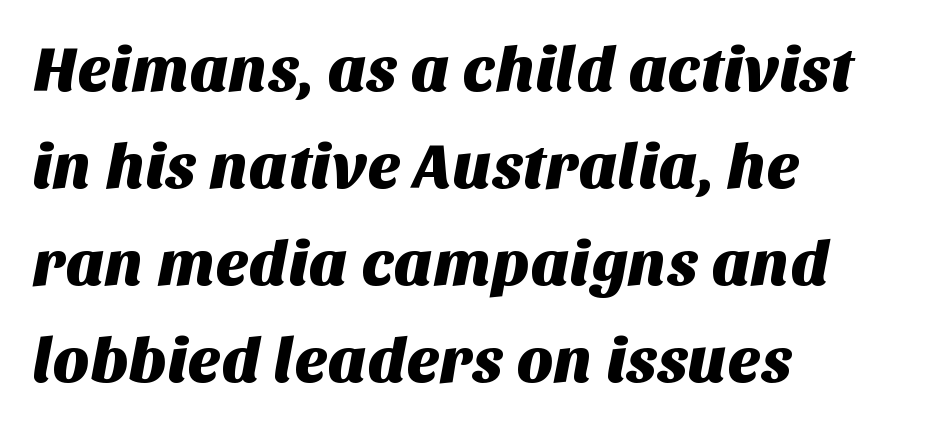
{"serif": "no", "width": "normal", "stroke_contrast": "medium", "x_height": "large", "monospaced": "no", "underline": "no", "align": "left", "line_spacing": "normal", "line_spacing_ratio": 1.54, "letter_spacing": "normal", "letter_spacing_em": 0.0, "glyph_px": 63}
